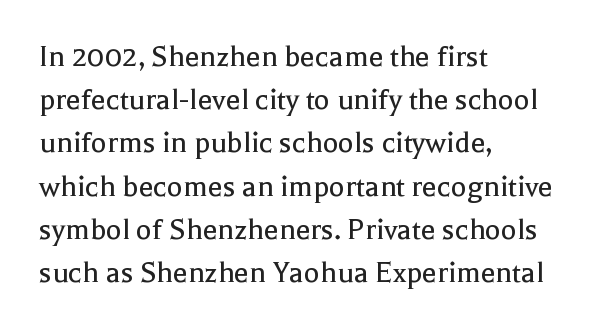
Q: Is the text bold? A: No.
Q: Is the text italic (slanted)? A: No, it is upright.
Q: Is the typeface a serif or a sans-serif typeface? A: Serif.
Q: Is the text underlined? A: No.
Q: How is the paragraph aligned? A: Left-aligned.
Q: Is the spacing between letters normal or unusually wide? A: Normal.
Q: Is the spacing between lines tight, normal or loose? A: Normal.
Q: Width (condensed, normal, or wide)? A: Normal.
Q: x-height? A: Medium.
Q: Monospaced? A: No.
